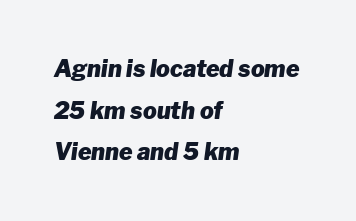
What stands out about the letter spacing? Nothing — it is the standard amount. Notice how the stems are inclined rather than vertical — that's the hallmark of italics. These words are printed bold, with thick strokes throughout. Left-aligned paragraph, ragged on the right. Only glyphs here, with clear space below each row.
